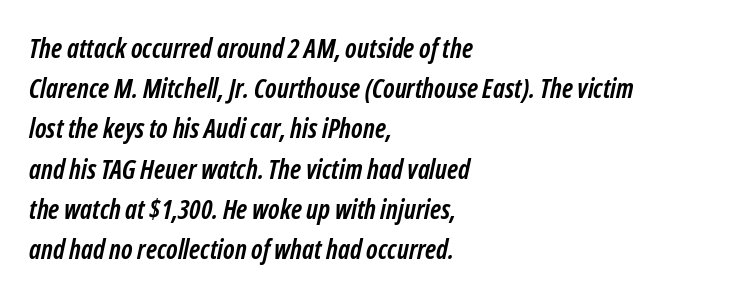
Q: Is the text bold? A: Yes.
Q: Is the text underlined? A: No.
Q: How is the paragraph aligned? A: Left-aligned.
Q: Is the spacing between letters normal or unusually wide? A: Normal.
Q: Is the spacing between lines tight, normal or loose? A: Normal.
